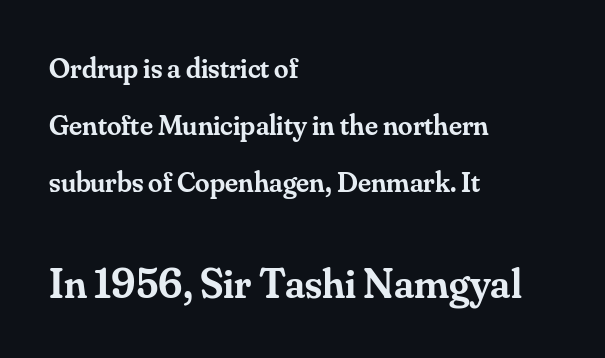
The image shows 43 px semibold serif type, upright; set left-aligned, loose line spacing (1.97x), normal letter spacing, not underlined; the second (bottom) block is 1.48x larger; medium stroke contrast and a small x-height.
